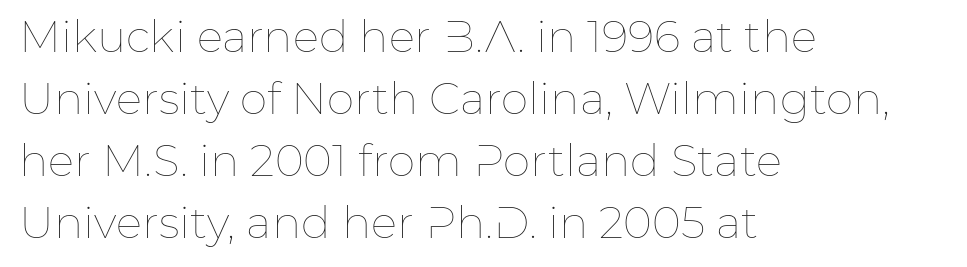
Varying glyph widths throughout — classic text-font behaviour. Ordinary non-slanted type is in use. Bare-footed words on every line. The lines are quadded left. Horizontal bands of white between lines are of average thickness.
